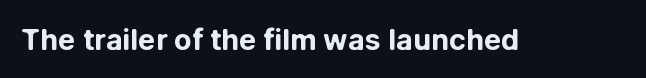
{"serif": "no", "italic": "no", "bold": "yes", "weight": "bold", "width": "normal", "stroke_contrast": "low", "x_height": "medium", "monospaced": "no", "underline": "no", "letter_spacing": "normal", "letter_spacing_em": 0.0, "glyph_px": 29}
